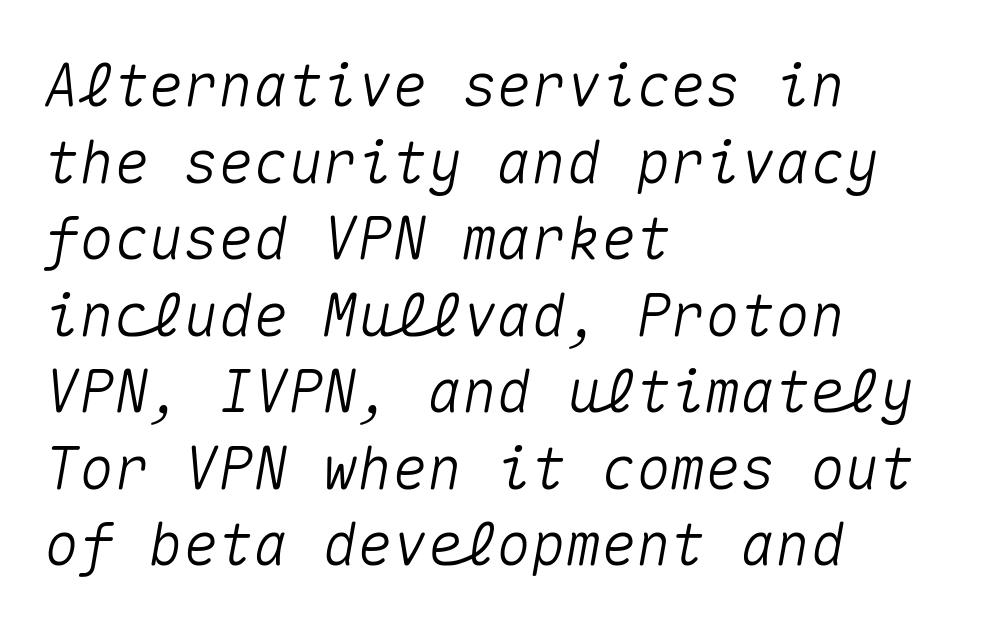
Fixed-width glyphs throughout — classic coding-font behaviour. Does extra space separate the letters? No, they use regular spacing. Letters rest on an invisible, unmarked baseline. Vertically, the passage feels balanced, rows spaced as you'd expect. Visually the block forms a straight wall on the left and a jagged coastline on the right. When letters slant like this, we call the style italic.
